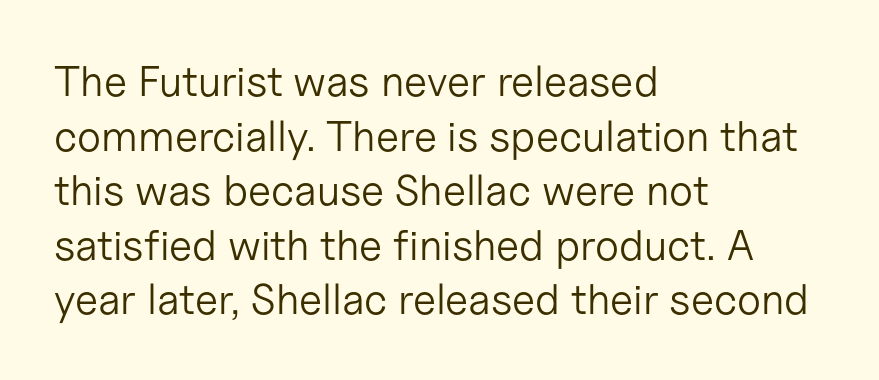
The image shows 43 px light sans-serif type, upright; set left-aligned, normal line spacing (1.27x), normal letter spacing, not underlined; low stroke contrast and a medium x-height.
